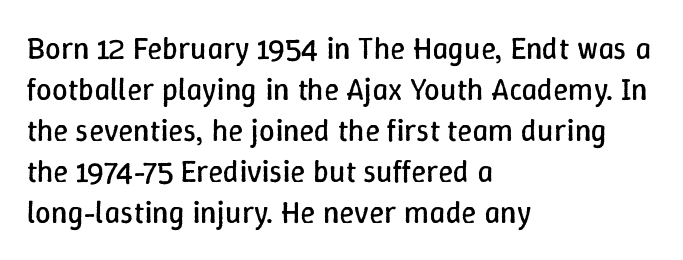
Q: Is the text bold? A: No.
Q: Is the text italic (slanted)? A: No, it is upright.
Q: Is the text underlined? A: No.
Q: How is the paragraph aligned? A: Left-aligned.
Q: Is the spacing between letters normal or unusually wide? A: Normal.
Q: Is the spacing between lines tight, normal or loose? A: Normal.
Q: Width (condensed, normal, or wide)? A: Normal.
Q: Stroke contrast? A: Low.
Q: x-height? A: Medium.
Q: Monospaced? A: No.
